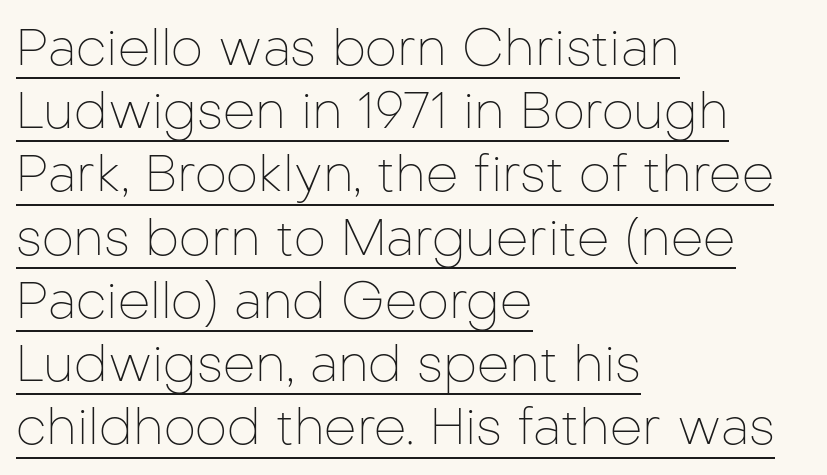
The image shows 51 px thin sans-serif type, upright; set left-aligned, line spacing 1.24x, normal letter spacing, underlined; low stroke contrast and a medium x-height.
